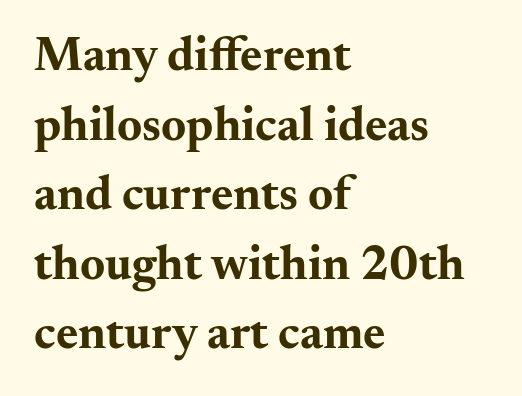
{"serif": "yes", "italic": "no", "bold": "yes", "weight": "bold", "width": "wide", "stroke_contrast": "medium", "x_height": "small", "monospaced": "no", "underline": "no", "align": "left", "line_spacing": "normal", "line_spacing_ratio": 1.45, "letter_spacing": "normal", "letter_spacing_em": 0.0, "glyph_px": 48}
